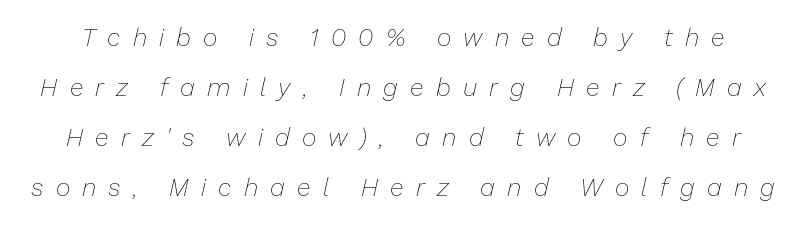
Q: Is the text bold? A: No.
Q: Is the text italic (slanted)? A: Yes, it leans right by about 13 degrees.
Q: Is the text underlined? A: No.
Q: Is the spacing between letters normal or unusually wide? A: Unusually wide.
Q: Is the spacing between lines tight, normal or loose? A: Loose.
